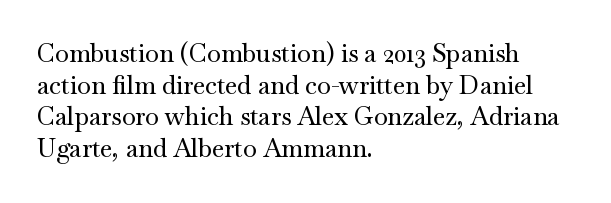
The rows are spaced the way most documents space them. No extra tracking has been applied to these lines. Which margin do the lines hug? The left one — the right edge is uneven. The gap between lines stays unmarked. If you drew a line through each stem, it would be perfectly vertical.
